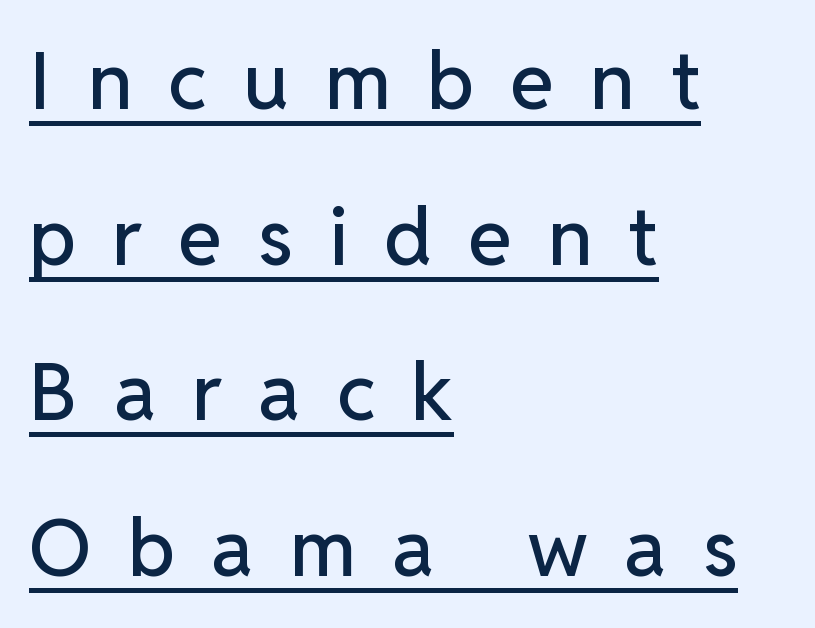
The image shows 79 px sans-serif type, upright; set left-aligned, loose line spacing (1.97x), unusually wide letter spacing (+0.46 em), underlined; low stroke contrast and a medium x-height.
